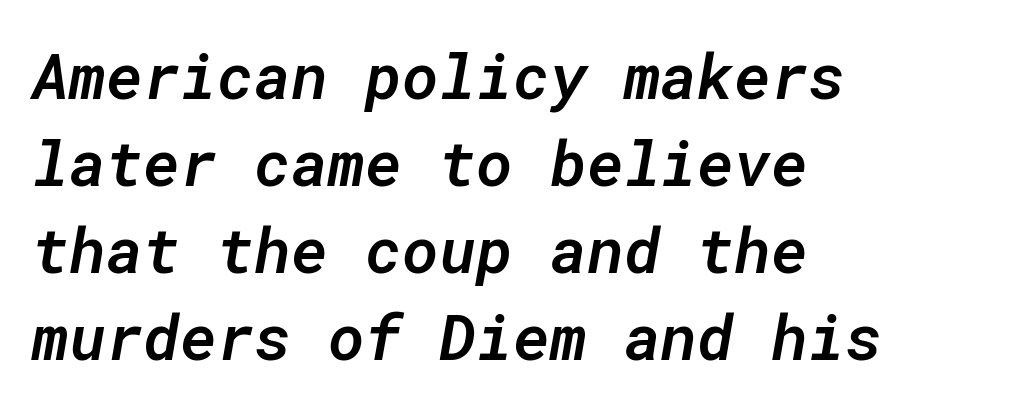
{"italic": "yes", "lean": "right", "slant_degrees": 10, "bold": "semi", "weight": "semibold", "width": "normal", "stroke_contrast": "low", "x_height": "medium", "monospaced": "yes", "underline": "no", "align": "left", "line_spacing": "normal", "line_spacing_ratio": 1.38, "letter_spacing": "normal", "letter_spacing_em": 0.0, "glyph_px": 63}
